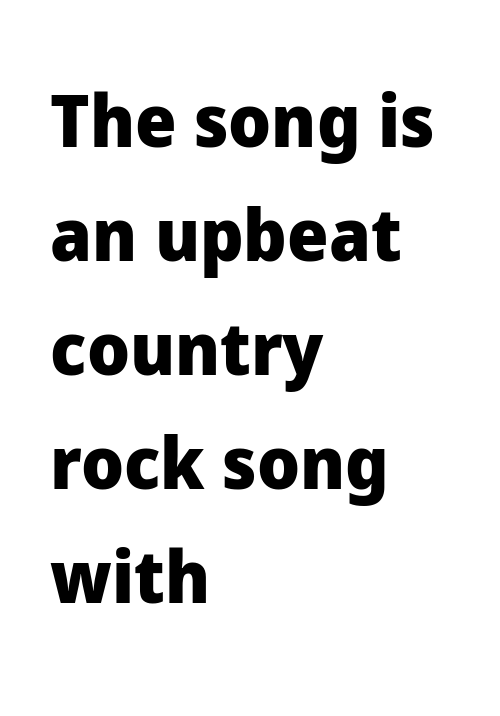
{"serif": "no", "italic": "no", "bold": "yes", "weight": "heavy", "width": "normal", "stroke_contrast": "low", "x_height": "medium", "monospaced": "no", "underline": "no", "align": "left", "line_spacing": "normal", "line_spacing_ratio": 1.56, "letter_spacing": "normal", "letter_spacing_em": 0.0, "glyph_px": 73}
